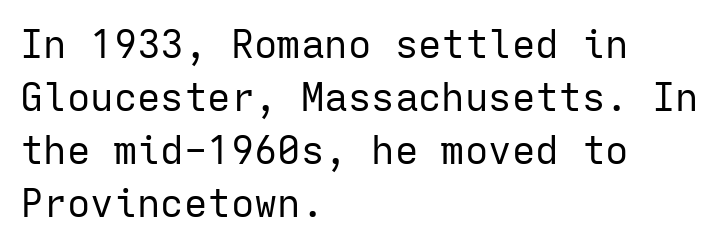
Q: Is the text bold? A: No.
Q: Is the text italic (slanted)? A: No, it is upright.
Q: Is the typeface a serif or a sans-serif typeface? A: Sans-serif.
Q: Is the text underlined? A: No.
Q: How is the paragraph aligned? A: Left-aligned.
Q: Is the spacing between letters normal or unusually wide? A: Normal.
Q: Is the spacing between lines tight, normal or loose? A: Normal.
Q: Width (condensed, normal, or wide)? A: Normal.
Q: Stroke contrast? A: Low.
Q: x-height? A: Medium.
Q: Monospaced? A: Yes.
